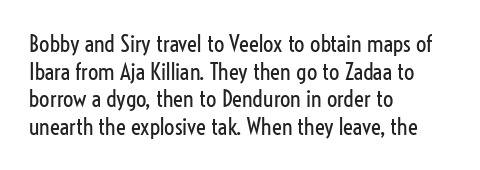
The image shows 23 px text type, upright; set left-aligned, line spacing 1.2x, normal letter spacing, not underlined.
